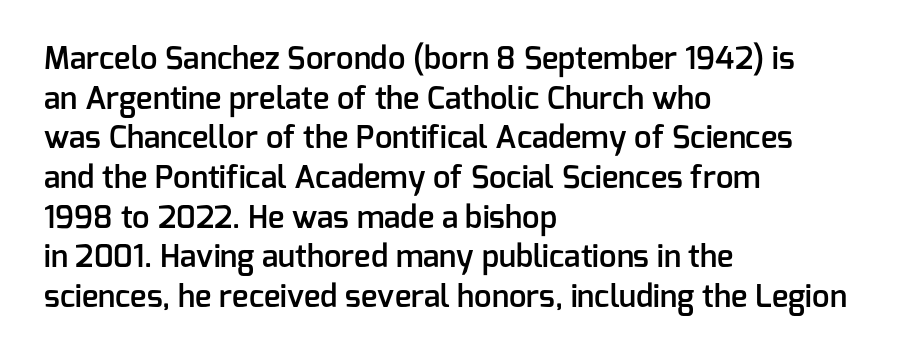
Regarding serifs, this sample does without them. Honestly, the row spacing looks completely unremarkable. You could not count columns in this text — the font is proportionally spaced. Spacing between characters is what you'd get straight out of the box. Line starts are locked; line ends wander.
